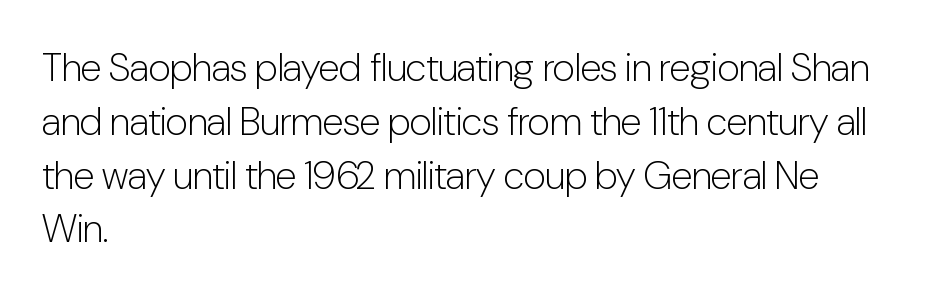
The image shows 39 px light, condensed sans-serif type, upright; set left-aligned, normal line spacing (1.38x), normal letter spacing, not underlined; low stroke contrast and a medium x-height.
